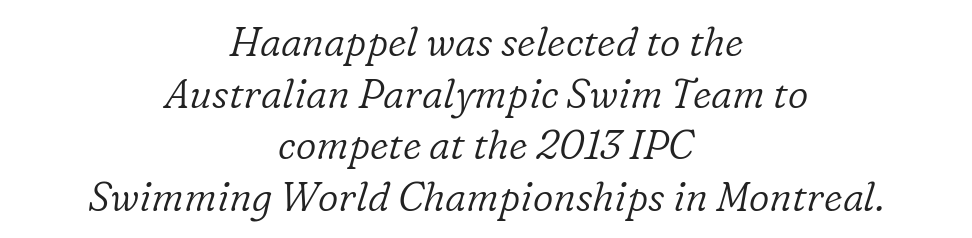
Italic? Definitely — the glyphs are oblique. Compared with a flush-left layout, this one balances lines on the center instead. Little horizontal feet cap the strokes, marking this as serif type. Type without underlining. On a weight scale, this lands at 450 or below. Horizontal bands of white between lines are of average thickness.
